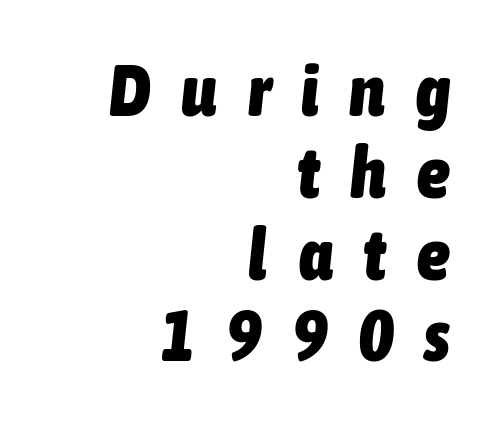
The image shows 73 px heavy, condensed type, italic (leaning right); set right-aligned, tight line spacing (1.12x), unusually wide letter spacing (+0.43 em), not underlined; low stroke contrast and a medium x-height.
